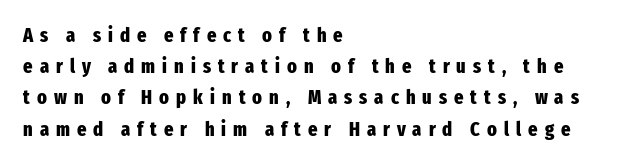
The image shows 20 px bold type, upright; set left-aligned, normal line spacing (1.56x), unusually wide letter spacing (+0.35 em), not underlined.
